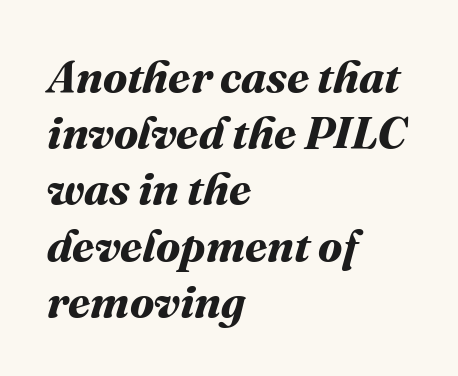
The image shows 45 px bold type; set left-aligned, normal line spacing (1.25x), normal letter spacing, not underlined; medium stroke contrast and a medium x-height.
